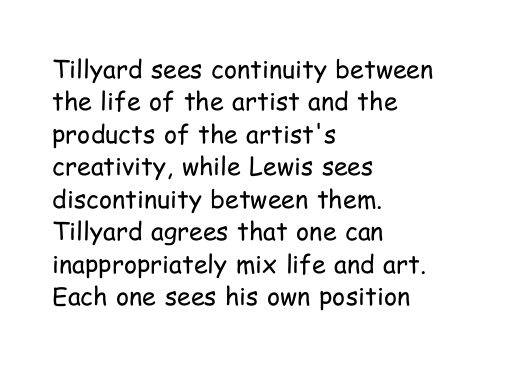
Q: Is the text bold? A: No.
Q: Is the text italic (slanted)? A: No, it is upright.
Q: Is the text underlined? A: No.
Q: How is the paragraph aligned? A: Left-aligned.
Q: Is the spacing between letters normal or unusually wide? A: Normal.
Q: Is the spacing between lines tight, normal or loose? A: Normal.
